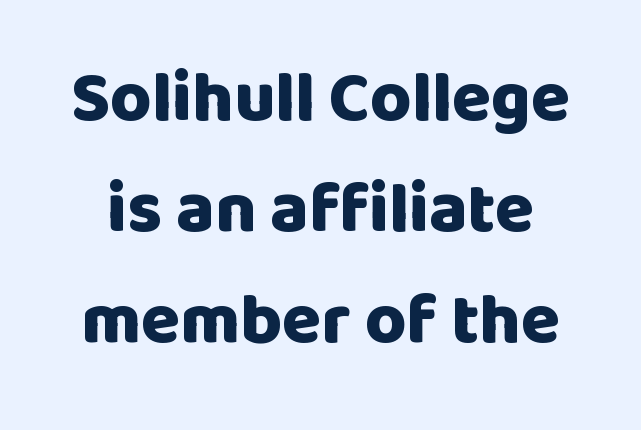
The image shows 71 px heavy sans-serif type, upright; set normal line spacing (1.56x), normal letter spacing, not underlined; low stroke contrast and a large x-height.
